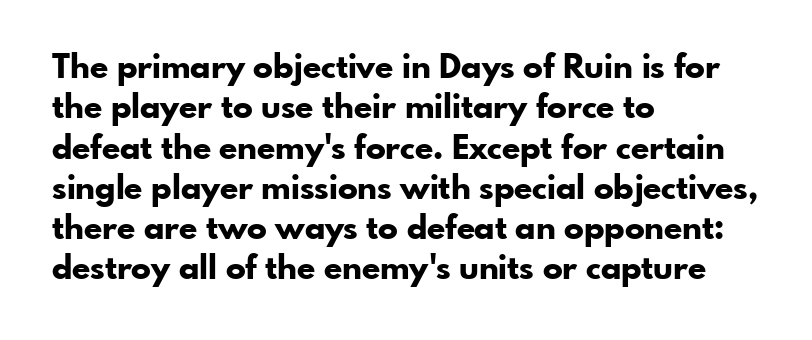
The image shows 33 px bold sans-serif type, upright; set left-aligned, line spacing 1.22x, normal letter spacing, not underlined; low stroke contrast and a small x-height.
